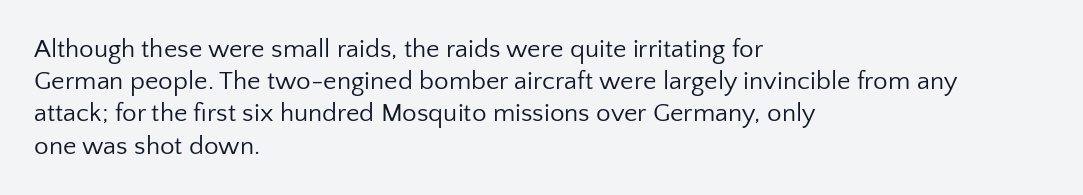
No letter is thick-stroked: the sample isn't bold. The lettering stays uniformly vertical, giving the passage a roman look. This sample uses plain, unmodified letter spacing. These lines stack with their left ends in a neat column. The gap between lines stays unmarked.
